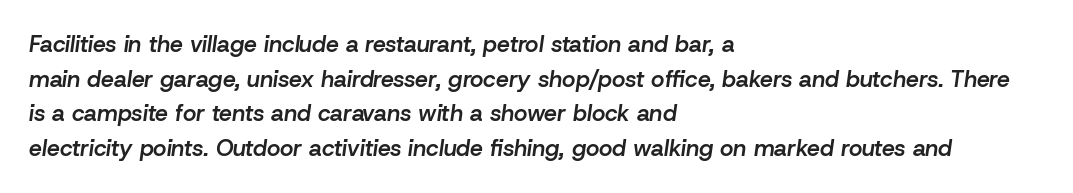
The image shows 23 px text type, italic (leaning right); set left-aligned, normal line spacing (1.51x), normal letter spacing, not underlined.
